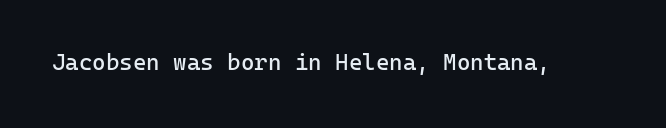
The image shows 23 px text type, upright; set normal letter spacing, not underlined.
